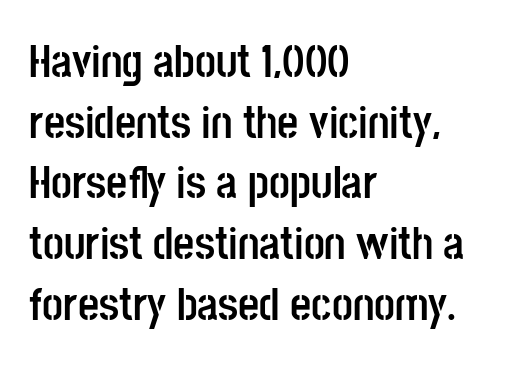
The image shows 46 px semibold, condensed sans-serif type, upright; set left-aligned, normal line spacing (1.32x), normal letter spacing, not underlined; low stroke contrast and a large x-height.
